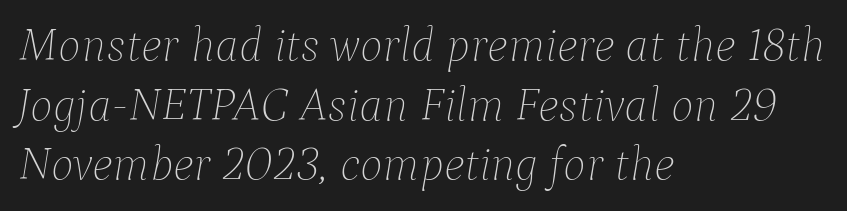
The image shows 48 px thin type, italic (leaning right); set left-aligned, line spacing 1.24x, normal letter spacing, not underlined; low stroke contrast and a medium x-height.
